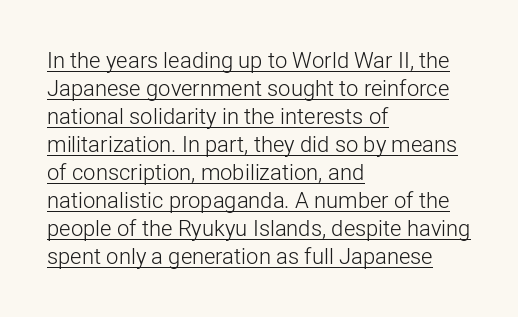
Q: Is the text bold? A: No.
Q: Is the text italic (slanted)? A: No, it is upright.
Q: Is the text underlined? A: Yes.
Q: How is the paragraph aligned? A: Left-aligned.
Q: Is the spacing between letters normal or unusually wide? A: Normal.
Q: Is the spacing between lines tight, normal or loose? A: Normal.
